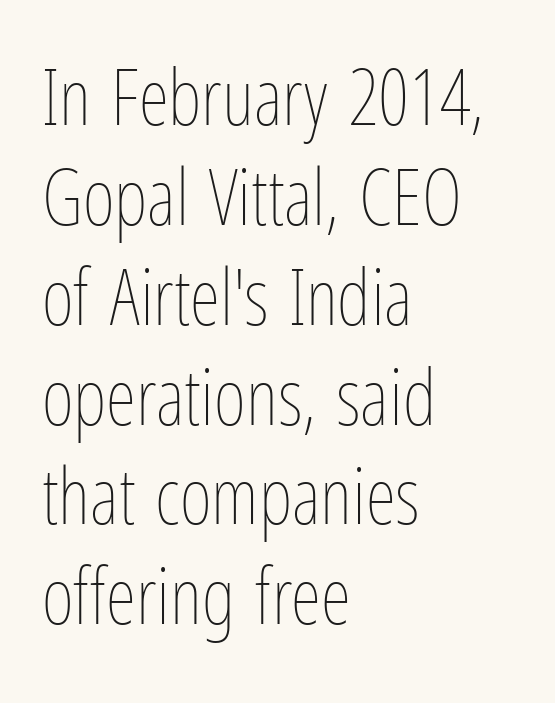
Q: Is the text bold? A: No.
Q: Is the text italic (slanted)? A: No, it is upright.
Q: Is the text underlined? A: No.
Q: How is the paragraph aligned? A: Left-aligned.
Q: Is the spacing between letters normal or unusually wide? A: Normal.
Q: Is the spacing between lines tight, normal or loose? A: Normal.
Q: Width (condensed, normal, or wide)? A: Condensed.
Q: Stroke contrast? A: Low.
Q: x-height? A: Medium.
Q: Monospaced? A: No.
